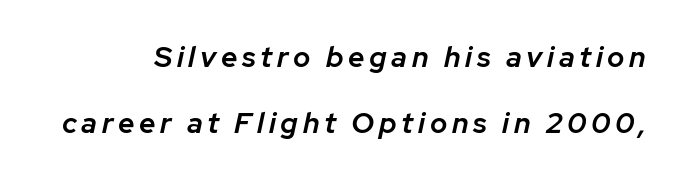
The lines are spread far apart with generous leading. Notice how the stems are inclined rather than vertical — that's the hallmark of italics. Look at the stroke-to-counter ratio: somewhat heavy, a semibold. You could not count columns in this text — the font is proportionally spaced. Just letters on the line, the space beneath them empty.
